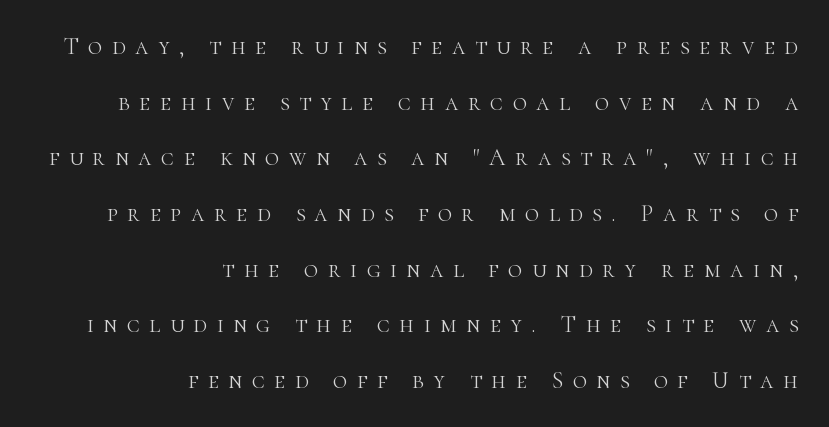
Q: Is the text bold? A: No.
Q: Is the text italic (slanted)? A: No, it is upright.
Q: Is the text underlined? A: No.
Q: How is the paragraph aligned? A: Right-aligned.
Q: Is the spacing between letters normal or unusually wide? A: Unusually wide.
Q: Is the spacing between lines tight, normal or loose? A: Loose.
